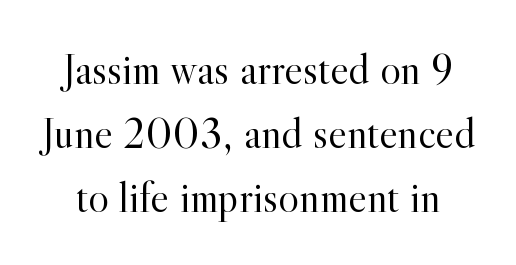
Q: Is the text bold? A: No.
Q: Is the text italic (slanted)? A: No, it is upright.
Q: Is the typeface a serif or a sans-serif typeface? A: Serif.
Q: Is the text underlined? A: No.
Q: Is the spacing between letters normal or unusually wide? A: Normal.
Q: Is the spacing between lines tight, normal or loose? A: Normal.
Q: Width (condensed, normal, or wide)? A: Normal.
Q: x-height? A: Small.
Q: Monospaced? A: No.
